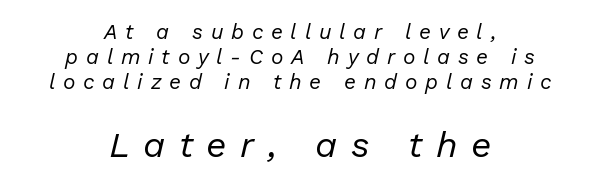
Glance below the letters and you will spot only blank space. Think standard paragraph weight, or any step lighter than that. Which margin do the lines hug? Neither — every line sits in the middle. Italic: yes, the glyphs are oblique. Is this a fixed-width face? No — the glyphs have proportional, varying widths. The letterforms stand isolated, each surrounded by extra space.
